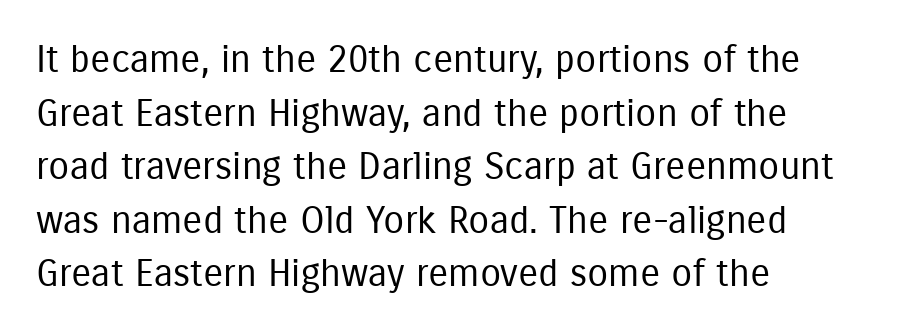
The passage shown is typed in a proportional face where columns would drift. A clean baseline with only descenders dipping below it. Where is the straight margin? On the left. It's the straight-up-and-down kind of type.
